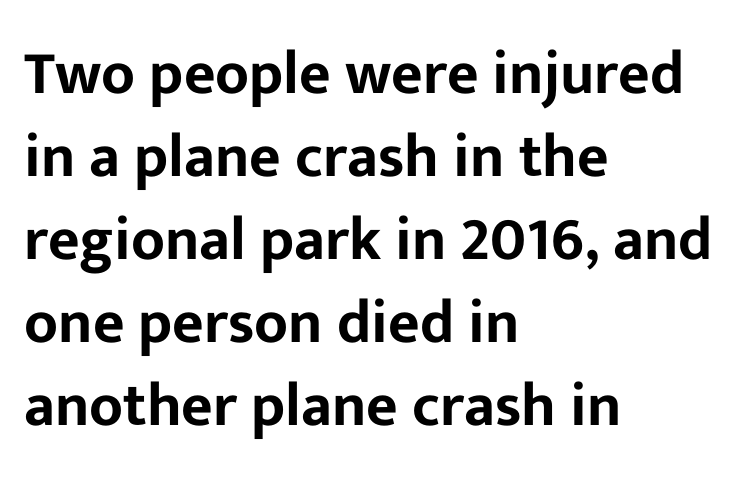
The image shows 61 px sans-serif type, upright; set left-aligned, normal line spacing (1.36x), normal letter spacing, not underlined; low stroke contrast and a medium x-height.
